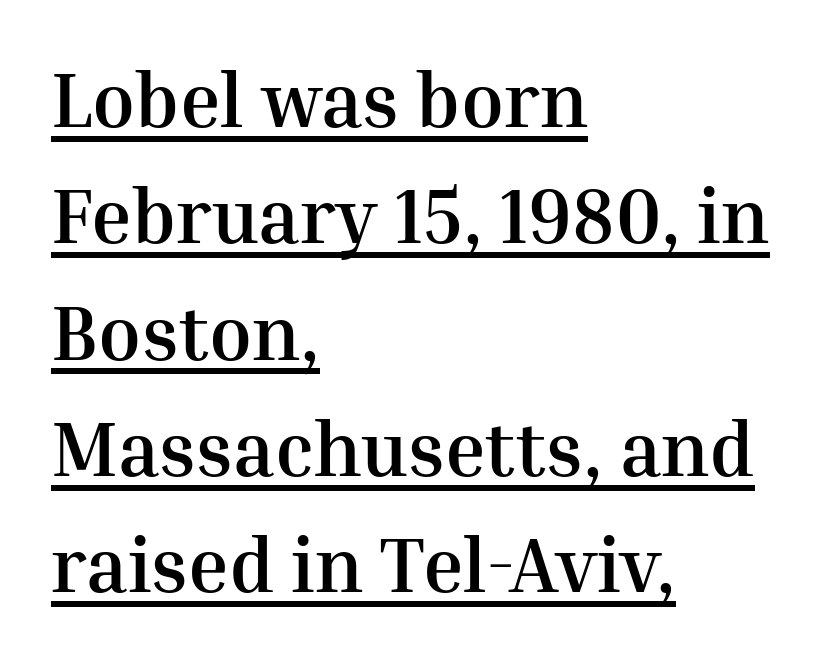
Q: Is the text bold? A: Yes.
Q: Is the text italic (slanted)? A: No, it is upright.
Q: Is the typeface a serif or a sans-serif typeface? A: Serif.
Q: Is the text underlined? A: Yes.
Q: How is the paragraph aligned? A: Left-aligned.
Q: Is the spacing between letters normal or unusually wide? A: Normal.
Q: Is the spacing between lines tight, normal or loose? A: Normal.
Q: Width (condensed, normal, or wide)? A: Normal.
Q: Stroke contrast? A: Medium.
Q: x-height? A: Medium.
Q: Monospaced? A: No.
